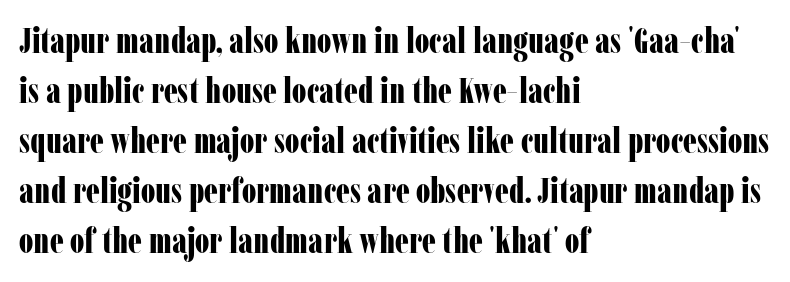
The image shows 35 px bold, condensed serif type, upright; set left-aligned, normal line spacing (1.43x), normal letter spacing, not underlined; low stroke contrast and a medium x-height.
